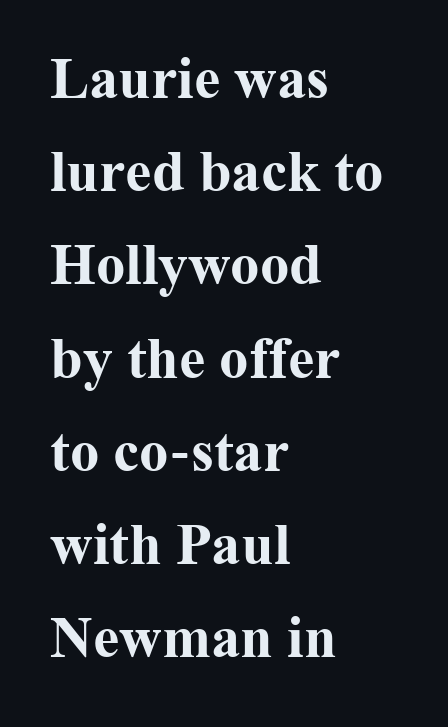
{"serif": "yes", "italic": "no", "bold": "yes", "weight": "bold", "width": "normal", "stroke_contrast": "medium", "x_height": "medium", "monospaced": "no", "underline": "no", "align": "left", "line_spacing": "normal", "line_spacing_ratio": 1.58, "letter_spacing": "normal", "letter_spacing_em": 0.0, "glyph_px": 59}
